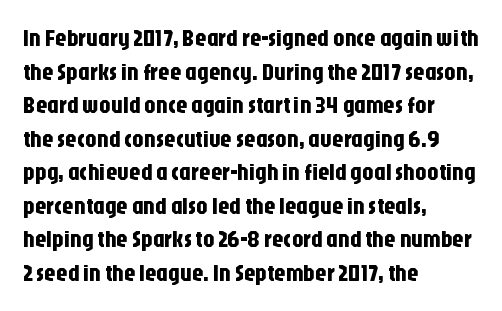
Notice how the passage keeps a crisp vertical edge on the left only. Ascenders rise straight up at ninety degrees. The passage shown is not underscored anywhere. Tracking value appears to be zero — textbook default spacing.
